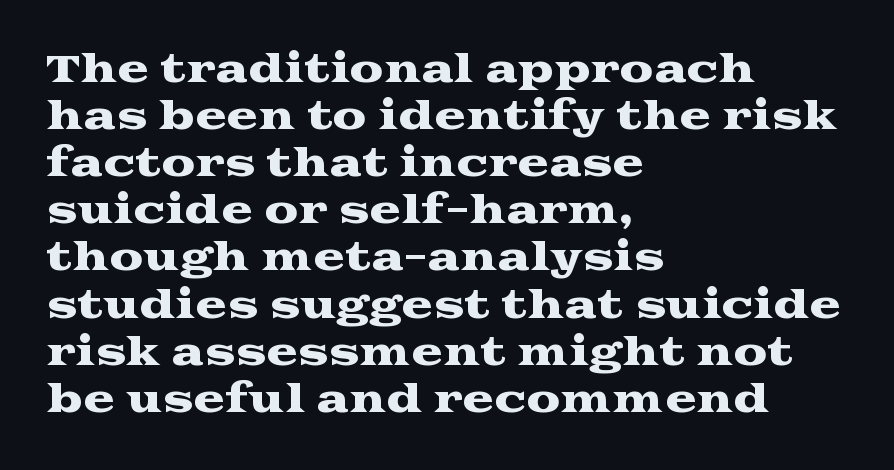
The image shows 38 px wide serif type, upright; set left-aligned, line spacing 1.24x, normal letter spacing, not underlined; medium stroke contrast and a medium x-height.
